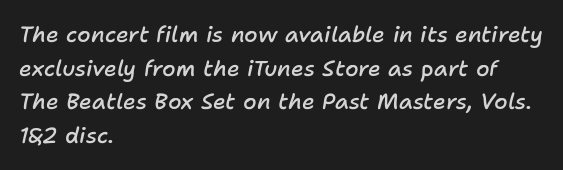
Q: Is the text bold? A: Semi-bold.
Q: Is the text italic (slanted)? A: Yes, it leans right by about 11 degrees.
Q: Is the text underlined? A: No.
Q: How is the paragraph aligned? A: Left-aligned.
Q: Is the spacing between letters normal or unusually wide? A: Normal.
Q: Is the spacing between lines tight, normal or loose? A: Normal.
